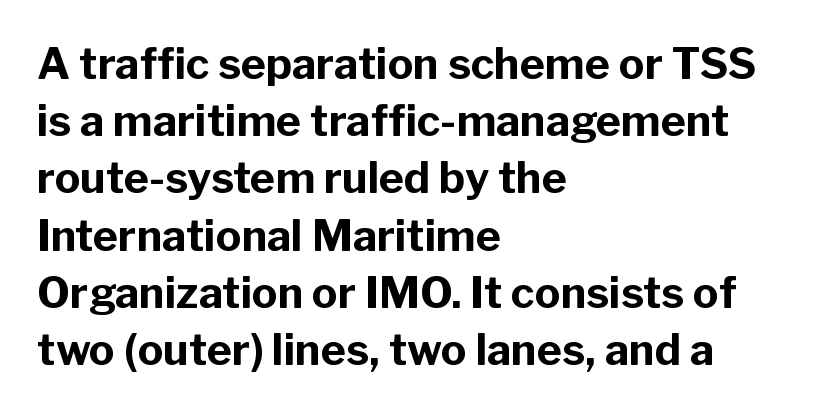
{"serif": "no", "italic": "no", "bold": "yes", "weight": "bold", "width": "normal", "stroke_contrast": "low", "x_height": "medium", "monospaced": "no", "underline": "no", "align": "left", "line_spacing": "normal", "line_spacing_ratio": 1.33, "letter_spacing": "normal", "letter_spacing_em": 0.0, "glyph_px": 43}
